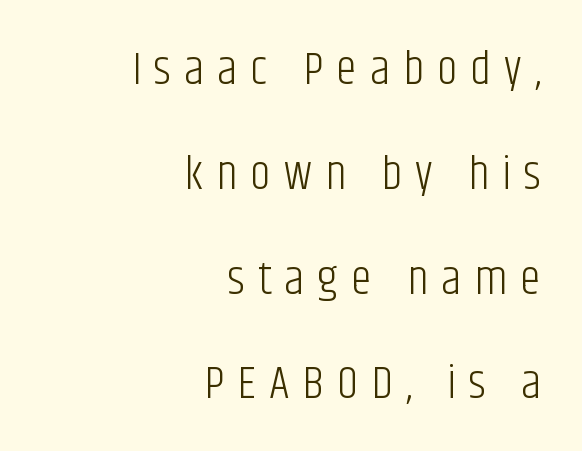
Q: Is the text bold? A: No.
Q: Is the text italic (slanted)? A: No, it is upright.
Q: Is the typeface a serif or a sans-serif typeface? A: Sans-serif.
Q: Is the text underlined? A: No.
Q: How is the paragraph aligned? A: Right-aligned.
Q: Is the spacing between letters normal or unusually wide? A: Unusually wide.
Q: Is the spacing between lines tight, normal or loose? A: Loose.
Q: Width (condensed, normal, or wide)? A: Condensed.
Q: Stroke contrast? A: Low.
Q: x-height? A: Large.
Q: Monospaced? A: No.
